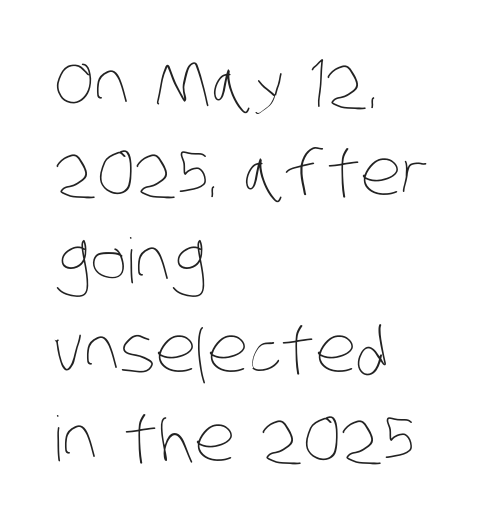
Q: Is the text bold? A: No.
Q: Is the text underlined? A: No.
Q: How is the paragraph aligned? A: Left-aligned.
Q: Is the spacing between letters normal or unusually wide? A: Normal.
Q: Is the spacing between lines tight, normal or loose? A: Normal.
Q: Width (condensed, normal, or wide)? A: Condensed.
Q: Stroke contrast? A: Low.
Q: x-height? A: Large.
Q: Monospaced? A: No.
